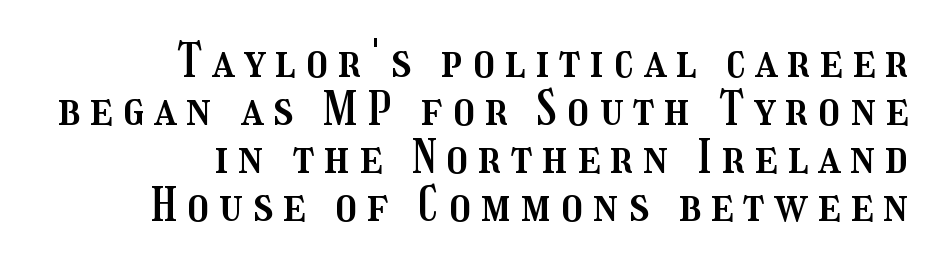
{"italic": "no", "width": "condensed", "stroke_contrast": "medium", "x_height": "medium", "monospaced": "no", "underline": "no", "align": "right", "line_spacing": "tight", "line_spacing_ratio": 1.02, "letter_spacing": "wide", "letter_spacing_em": 0.22, "glyph_px": 47}
